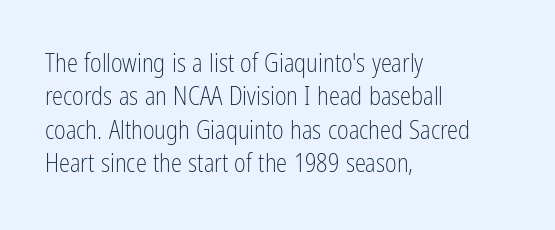
The image shows 25 px text type, upright; set left-aligned, normal line spacing (1.34x), normal letter spacing, not underlined.
